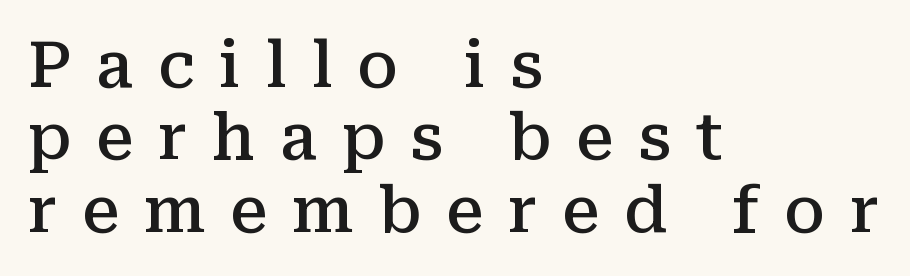
Spacing verdict: proportional, widths tailored to each character. A bare baseline throughout the passage. Compared with an ordinary text face, these strokes are moderately heavier — a semibold. This rendering employs a face with finishing strokes, i.e., a serif. The specimen reads as upright at a glance. In terms of letterspacing, this is a distinctly airy, spread setting.
